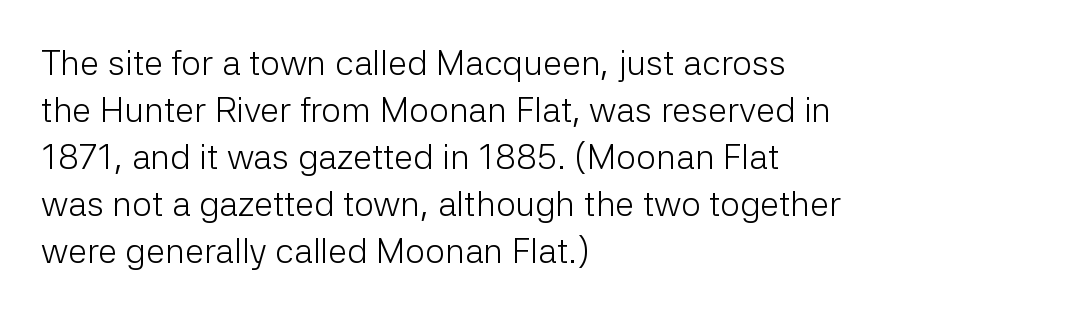
Honestly, the letter spacing is just normal — you wouldn't notice it. These lines are rendered in a variable-pitch font. Counters stay open thanks to moderate or lighter strokes. Plain, unruled lines of type.
